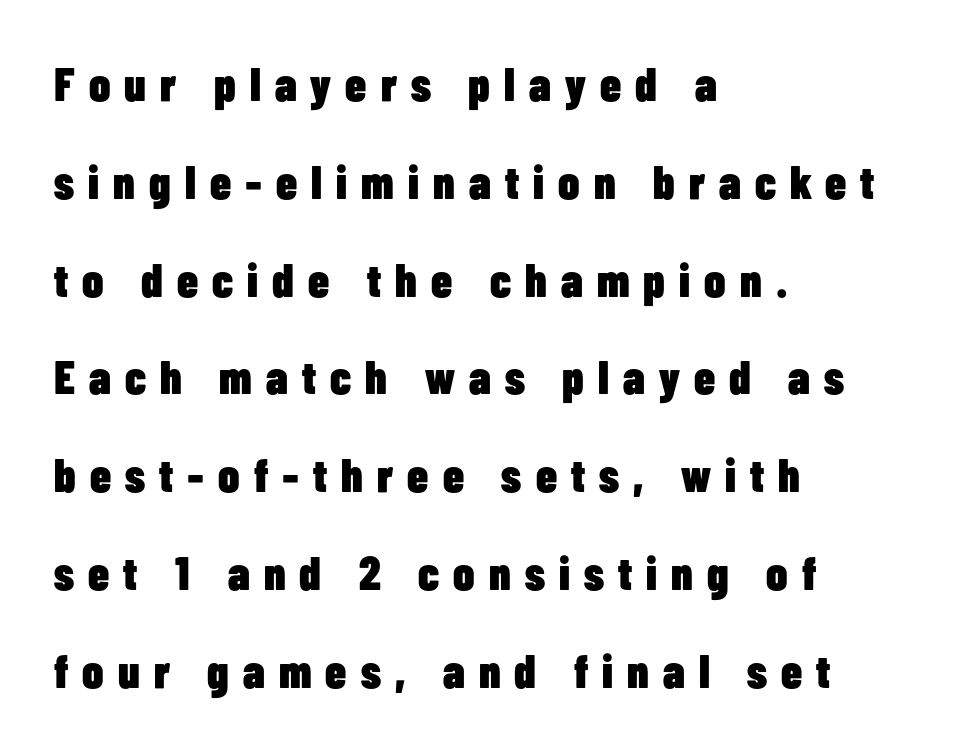
Q: Is the text bold? A: Yes.
Q: Is the text italic (slanted)? A: No, it is upright.
Q: Is the typeface a serif or a sans-serif typeface? A: Sans-serif.
Q: Is the text underlined? A: No.
Q: How is the paragraph aligned? A: Left-aligned.
Q: Is the spacing between letters normal or unusually wide? A: Unusually wide.
Q: Is the spacing between lines tight, normal or loose? A: Loose.
Q: Width (condensed, normal, or wide)? A: Condensed.
Q: Stroke contrast? A: Low.
Q: x-height? A: Medium.
Q: Monospaced? A: No.
